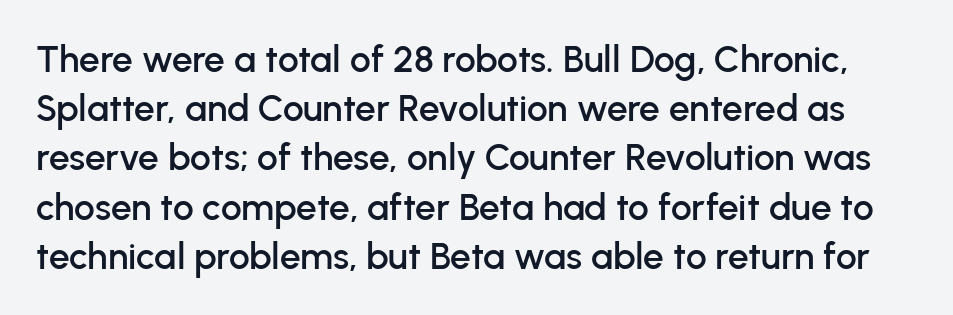
{"serif": "no", "italic": "no", "width": "normal", "stroke_contrast": "low", "x_height": "medium", "monospaced": "no", "underline": "no", "line_spacing": "normal", "line_spacing_ratio": 1.33, "letter_spacing": "normal", "letter_spacing_em": 0.0, "glyph_px": 37}
